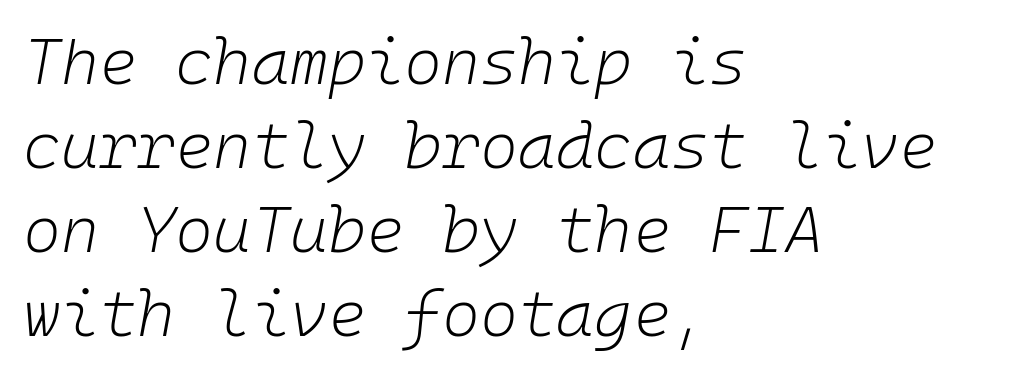
{"italic": "yes", "lean": "right", "slant_degrees": 10, "bold": "no", "weight": "light", "width": "normal", "stroke_contrast": "low", "x_height": "medium", "monospaced": "yes", "underline": "no", "align": "left", "line_spacing": "normal", "line_spacing_ratio": 1.29, "letter_spacing": "normal", "letter_spacing_em": 0.0, "glyph_px": 65}
